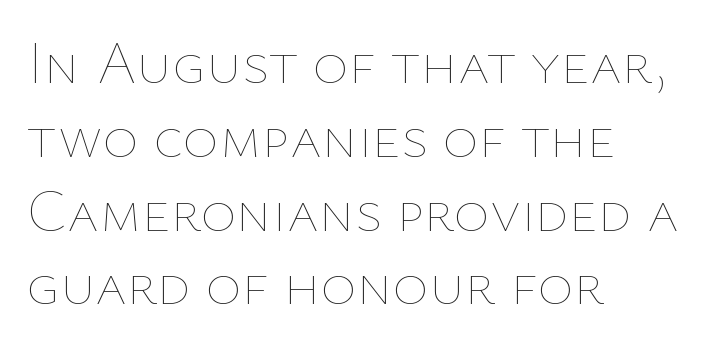
Words float on clear page, feet unadorned. Tracking here is standard; glyphs follow each other at the usual distance. The font is comparable to plain body text, perhaps lighter. The lines are quadded left.
